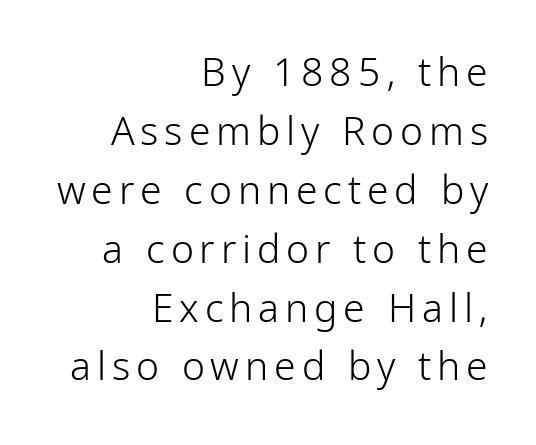
Q: Is the text bold? A: No.
Q: Is the text italic (slanted)? A: No, it is upright.
Q: Is the typeface a serif or a sans-serif typeface? A: Sans-serif.
Q: Is the text underlined? A: No.
Q: How is the paragraph aligned? A: Right-aligned.
Q: Is the spacing between lines tight, normal or loose? A: Normal.
Q: Width (condensed, normal, or wide)? A: Condensed.
Q: Stroke contrast? A: Low.
Q: x-height? A: Medium.
Q: Monospaced? A: No.
